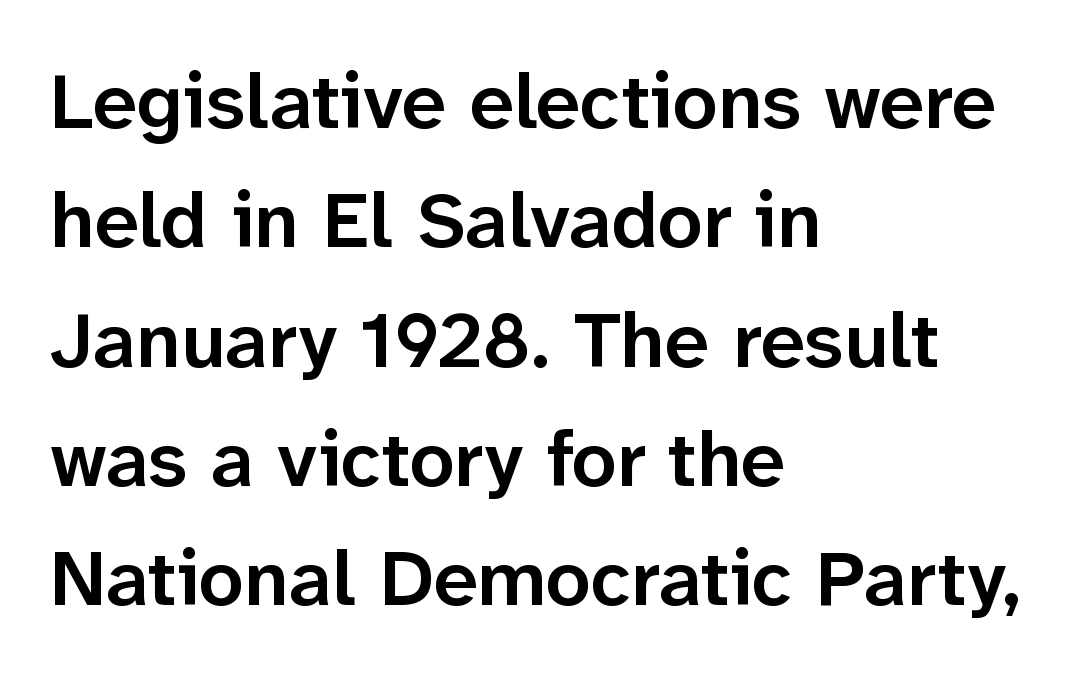
The image shows 79 px semibold sans-serif type, upright; set left-aligned, normal line spacing (1.51x), normal letter spacing, not underlined; low stroke contrast and a medium x-height.
